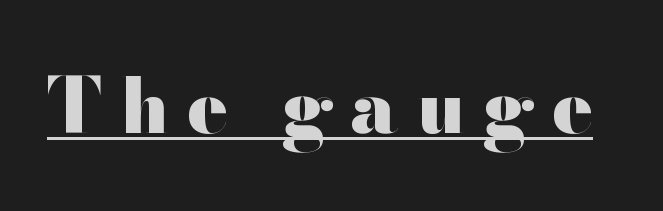
Q: Is the text bold? A: Yes.
Q: Is the text italic (slanted)? A: No, it is upright.
Q: Is the typeface a serif or a sans-serif typeface? A: Sans-serif.
Q: Is the text underlined? A: Yes.
Q: Is the spacing between letters normal or unusually wide? A: Unusually wide.
Q: Width (condensed, normal, or wide)? A: Wide.
Q: Stroke contrast? A: High.
Q: x-height? A: Small.
Q: Monospaced? A: No.
